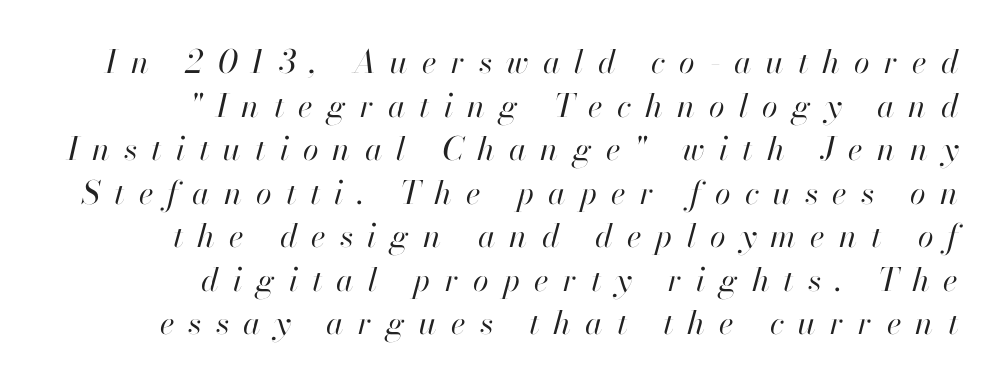
Q: Is the text bold? A: No.
Q: Is the text italic (slanted)? A: Yes, it leans right by about 13 degrees.
Q: Is the text underlined? A: No.
Q: How is the paragraph aligned? A: Right-aligned.
Q: Is the spacing between letters normal or unusually wide? A: Unusually wide.
Q: Is the spacing between lines tight, normal or loose? A: Normal.
Q: Width (condensed, normal, or wide)? A: Normal.
Q: Stroke contrast? A: High.
Q: x-height? A: Small.
Q: Monospaced? A: No.
